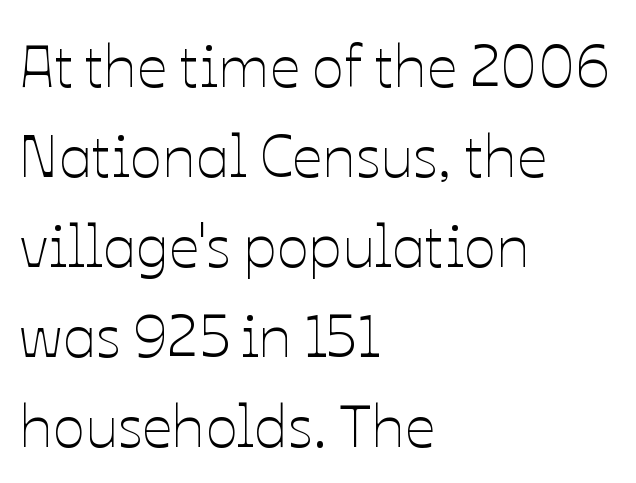
The image shows 60 px thin type, upright; set left-aligned, normal line spacing (1.5x), normal letter spacing, not underlined; low stroke contrast and a medium x-height.
